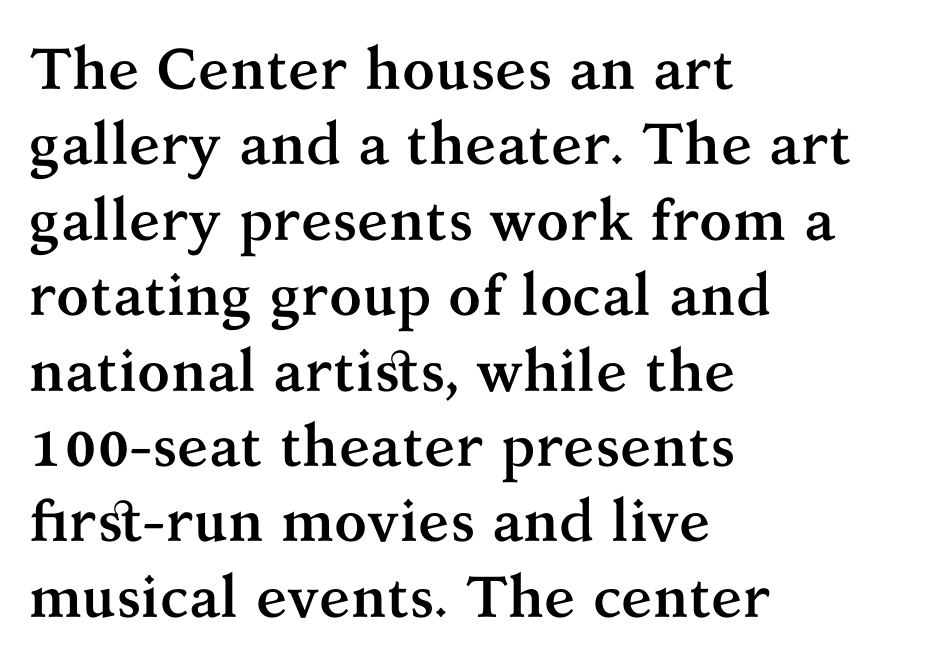
The image shows 58 px semibold serif type, upright; set left-aligned, normal line spacing (1.3x), normal letter spacing, not underlined; medium stroke contrast and a medium x-height.
